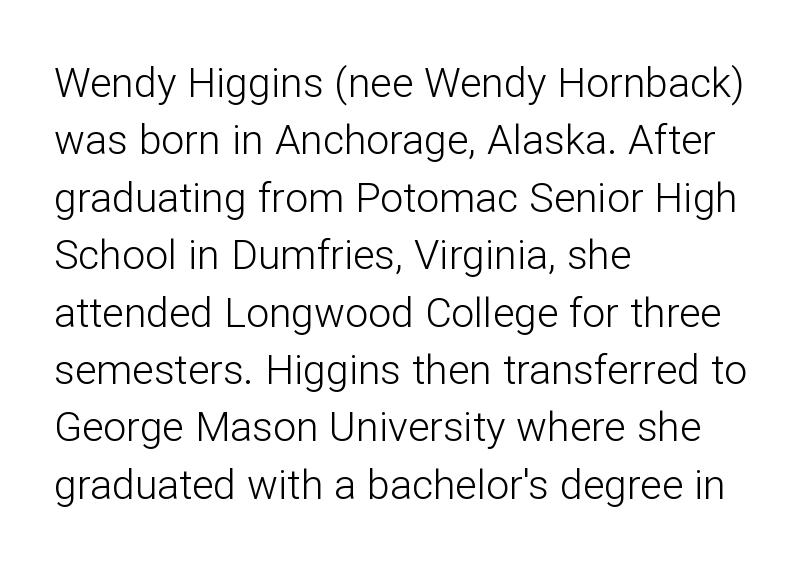
{"serif": "no", "italic": "no", "bold": "no", "weight": "light", "width": "normal", "stroke_contrast": "low", "x_height": "medium", "monospaced": "no", "underline": "no", "align": "left", "line_spacing": "normal", "line_spacing_ratio": 1.4, "letter_spacing": "normal", "letter_spacing_em": 0.0, "glyph_px": 41}
